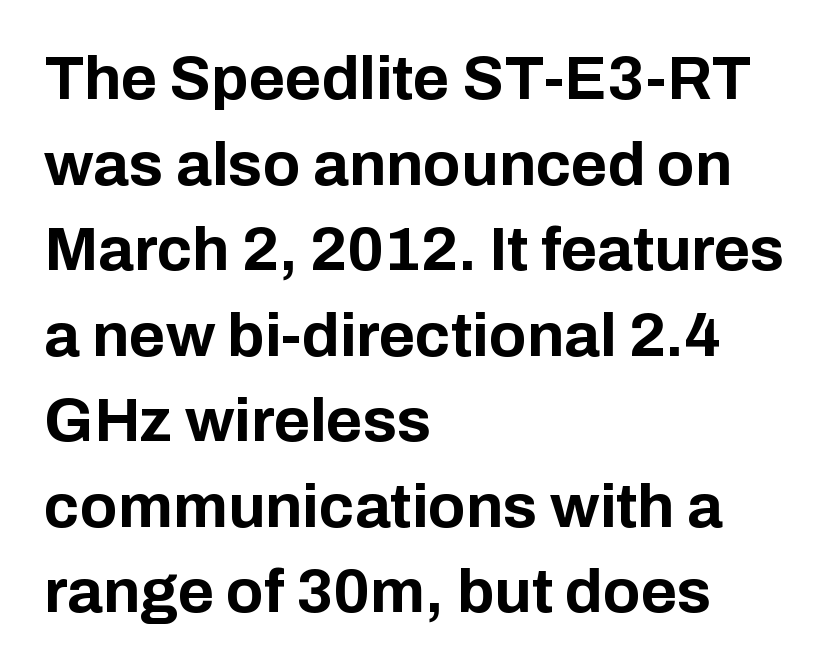
The image shows 62 px bold sans-serif type, upright; set left-aligned, normal line spacing (1.38x), normal letter spacing, not underlined; low stroke contrast and a medium x-height.
